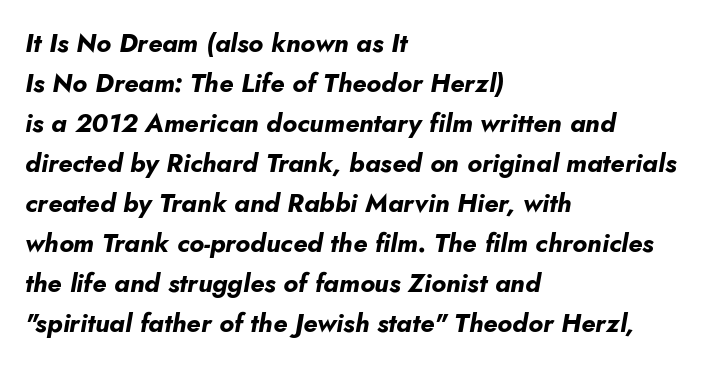
Words appear dense and cohesive because spacing is normal. The rendering anchors every line to the left-hand side. I'd describe the lettering as bold — thick and assertive. Looking at the ascenders, they clearly lean.
